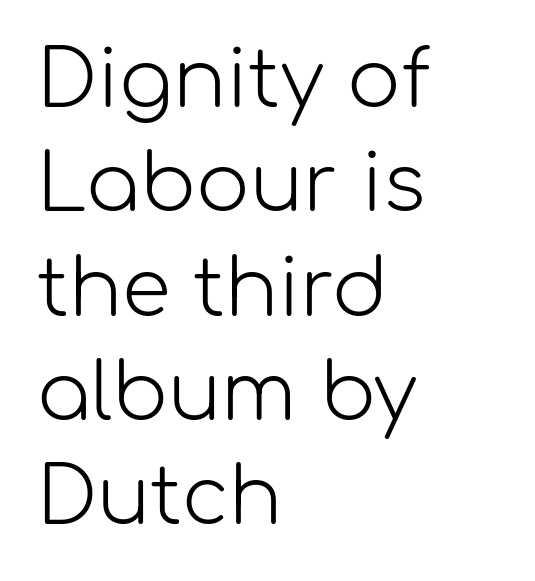
Q: Is the text bold? A: No.
Q: Is the text italic (slanted)? A: No, it is upright.
Q: Is the typeface a serif or a sans-serif typeface? A: Sans-serif.
Q: Is the text underlined? A: No.
Q: How is the paragraph aligned? A: Left-aligned.
Q: Is the spacing between letters normal or unusually wide? A: Normal.
Q: Is the spacing between lines tight, normal or loose? A: Normal.
Q: Width (condensed, normal, or wide)? A: Normal.
Q: Stroke contrast? A: Low.
Q: x-height? A: Medium.
Q: Monospaced? A: No.
